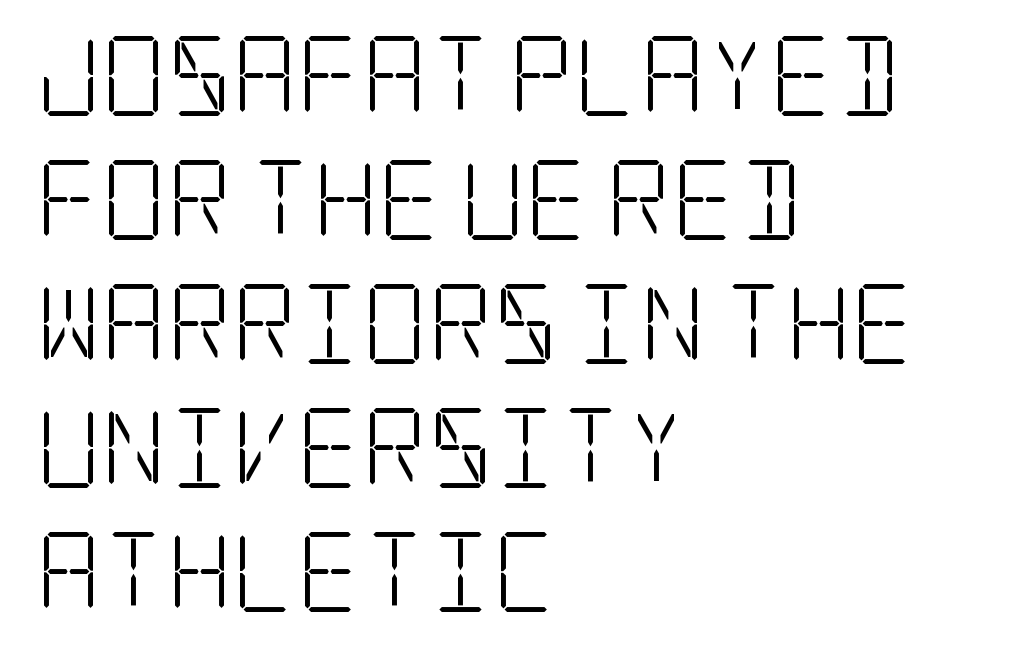
The space directly below the letters is spotless. The paragraph has a hard left edge and a soft right edge. Normally led — the rows are evenly, conventionally spaced. Unlike italic type, these characters show no tilt at all.
